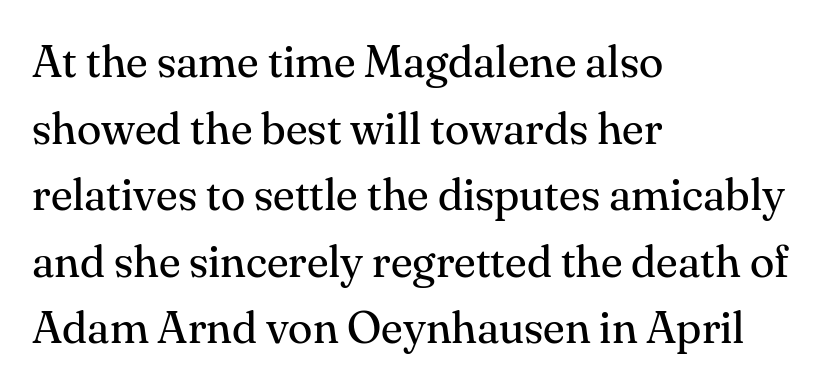
{"serif": "yes", "italic": "no", "bold": "no", "weight": "regular", "width": "normal", "stroke_contrast": "medium", "x_height": "small", "monospaced": "no", "underline": "no", "align": "left", "line_spacing": "normal", "line_spacing_ratio": 1.48, "letter_spacing": "normal", "letter_spacing_em": 0.0, "glyph_px": 45}
